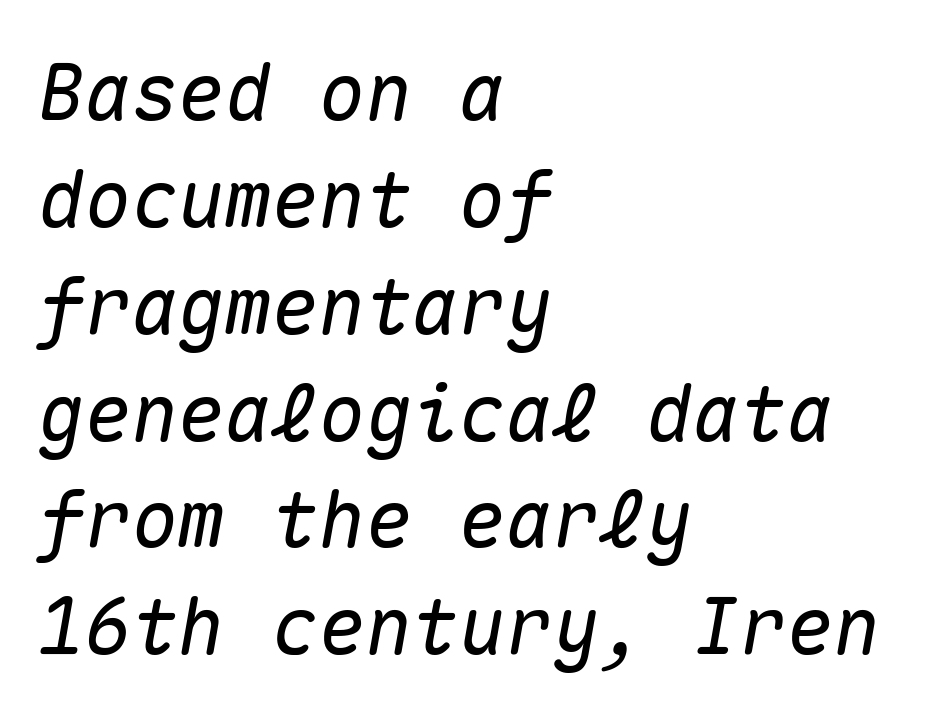
Notice how descenders clear the ascenders below comfortably — that's standard leading. Think of a typewriter: that constant character pitch is what you see here. The lettering tilts uniformly, giving the passage an italic look. Here the glyphs are tracked normally, forming tight word shapes. Honestly, there is no underline to notice here at all.
